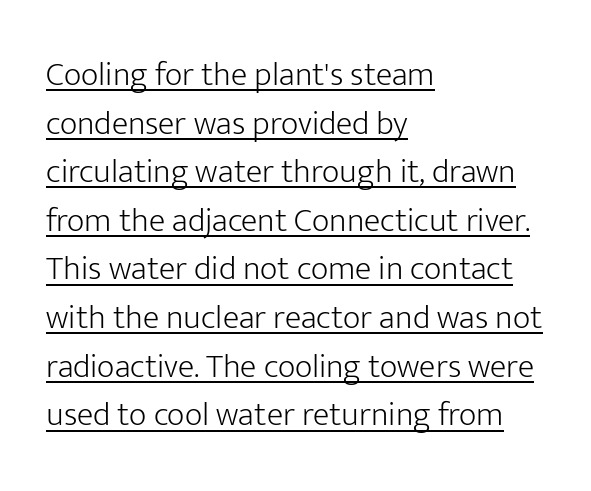
Upright lettering throughout. Compared with a typical body face, this is equally light or lighter still. The rendering uses a moderate line-height, typical for paragraphs. Here the glyphs are tracked normally, forming tight word shapes.
